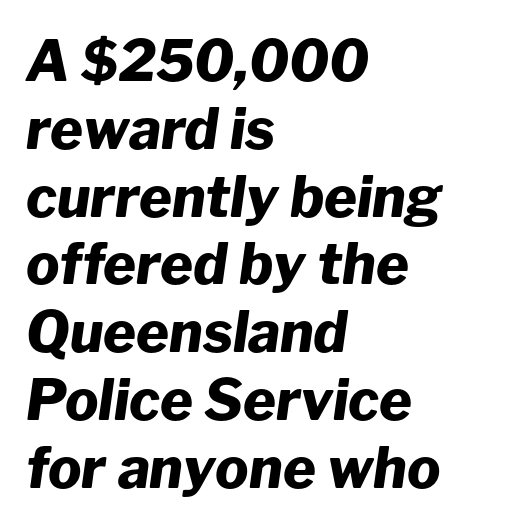
{"italic": "yes", "lean": "right", "slant_degrees": 8, "bold": "yes", "weight": "heavy", "width": "normal", "stroke_contrast": "low", "x_height": "medium", "monospaced": "no", "underline": "no", "align": "left", "line_spacing_ratio": 1.21, "letter_spacing": "normal", "letter_spacing_em": 0.0, "glyph_px": 56}
